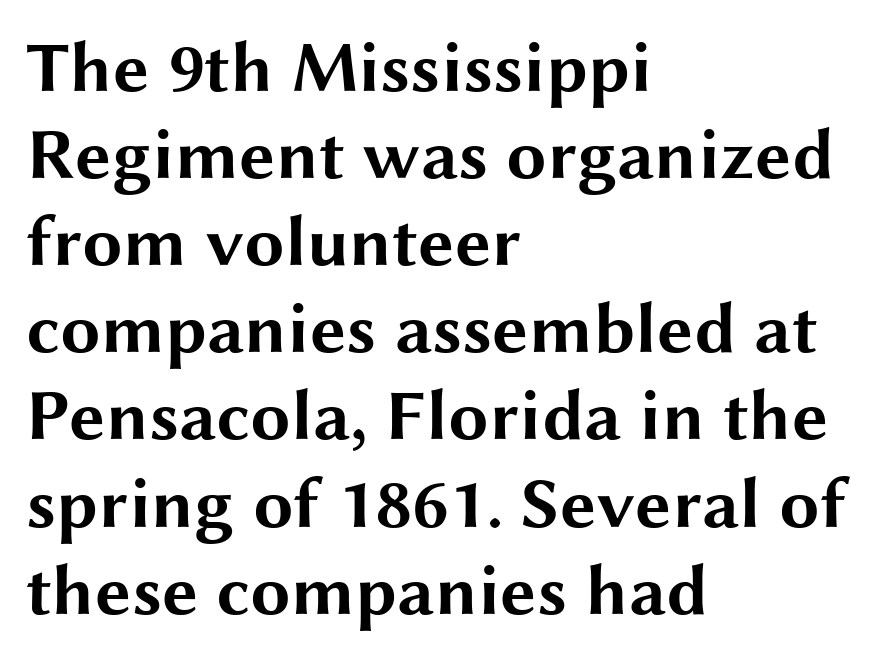
{"serif": "no", "italic": "no", "bold": "yes", "weight": "bold", "width": "wide", "stroke_contrast": "medium", "x_height": "medium", "monospaced": "no", "underline": "no", "align": "left", "line_spacing_ratio": 1.21, "letter_spacing": "normal", "letter_spacing_em": 0.0, "glyph_px": 72}
